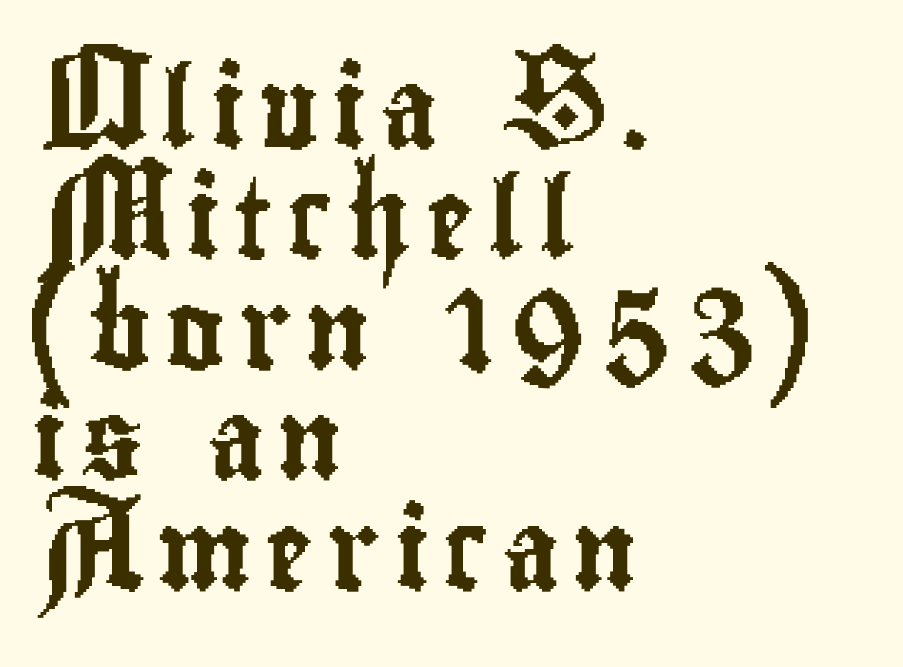
The passage shown is typed in a proportional face where columns would drift. The lines sit at an ordinary, default distance from one another. This rendering uses left alignment, leaving the right contour irregular. The space beneath each line is pristine and unruled. You can tell from the bare stems that sans-serif type was used.
